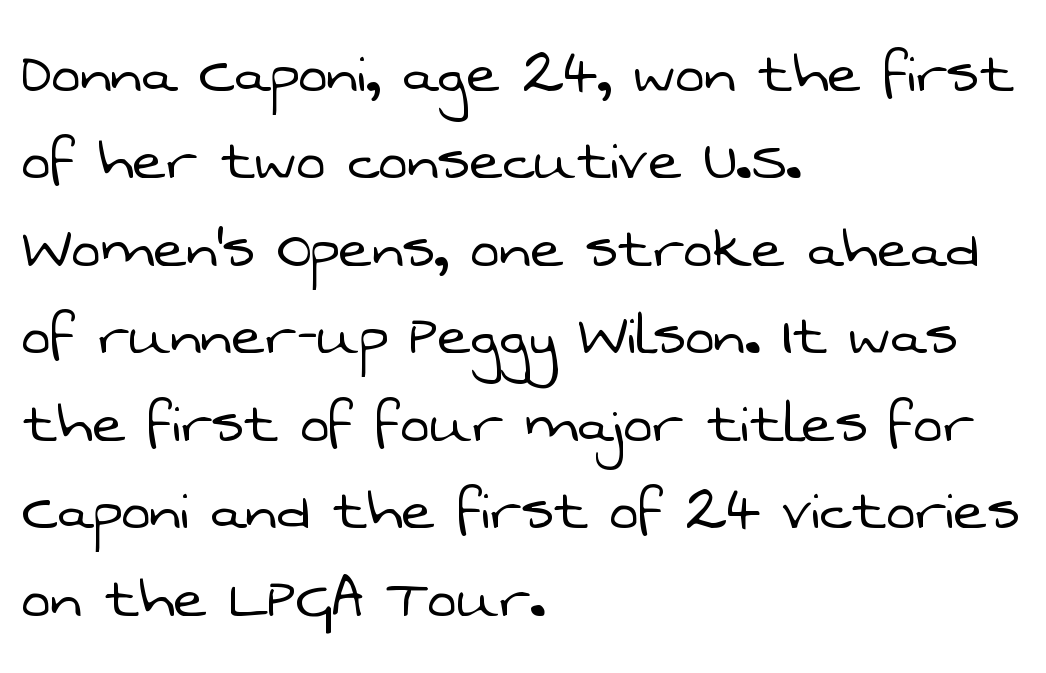
The image shows 70 px light sans-serif type; set left-aligned, normal line spacing (1.25x), normal letter spacing, not underlined; low stroke contrast and a medium x-height.
